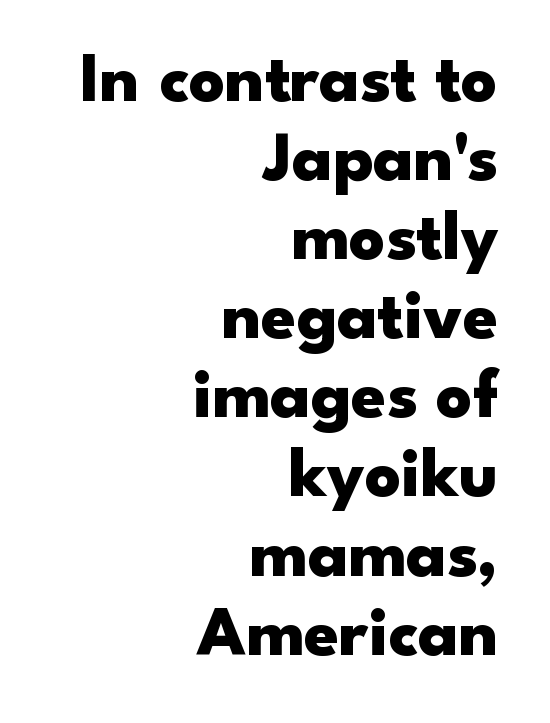
Q: Is the text bold? A: Yes.
Q: Is the text italic (slanted)? A: No, it is upright.
Q: Is the typeface a serif or a sans-serif typeface? A: Sans-serif.
Q: Is the text underlined? A: No.
Q: How is the paragraph aligned? A: Right-aligned.
Q: Is the spacing between letters normal or unusually wide? A: Normal.
Q: Is the spacing between lines tight, normal or loose? A: Tight.
Q: Width (condensed, normal, or wide)? A: Wide.
Q: Stroke contrast? A: Low.
Q: x-height? A: Small.
Q: Monospaced? A: No.
